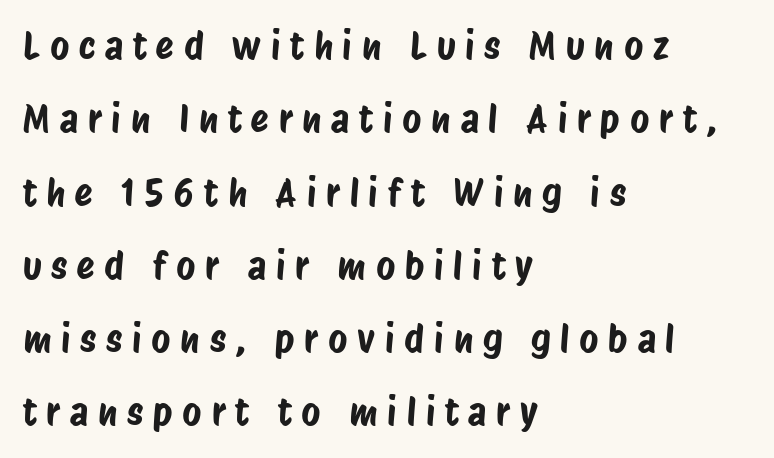
Q: Is the typeface a serif or a sans-serif typeface? A: Sans-serif.
Q: Is the text underlined? A: No.
Q: How is the paragraph aligned? A: Left-aligned.
Q: Is the spacing between letters normal or unusually wide? A: Unusually wide.
Q: Is the spacing between lines tight, normal or loose? A: Loose.
Q: Width (condensed, normal, or wide)? A: Condensed.
Q: Stroke contrast? A: Low.
Q: x-height? A: Large.
Q: Monospaced? A: No.
